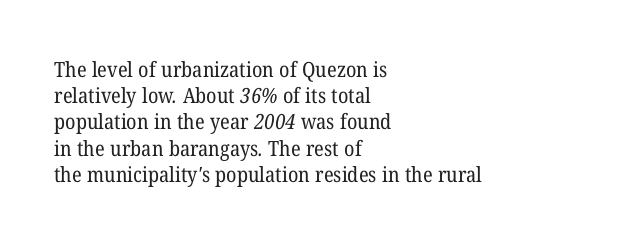
{"bold": "no", "underline": "no", "align": "left", "line_spacing": "normal", "line_spacing_ratio": 1.25, "letter_spacing": "normal", "letter_spacing_em": 0.0, "glyph_px": 21}
